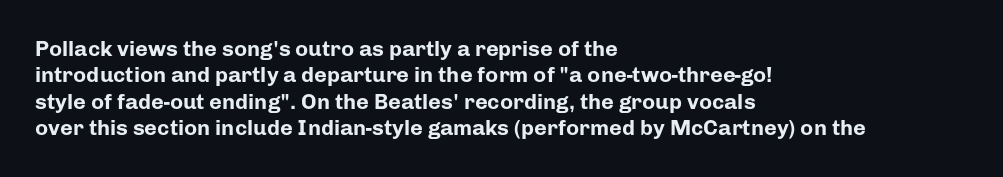
Q: Is the text bold? A: Yes.
Q: Is the text italic (slanted)? A: No, it is upright.
Q: Is the text underlined? A: No.
Q: How is the paragraph aligned? A: Left-aligned.
Q: Is the spacing between letters normal or unusually wide? A: Normal.
